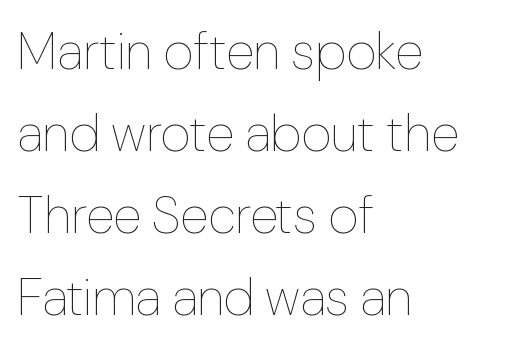
Notice how descenders clear the ascenders below comfortably — that's standard leading. Every row of glyphs begins at an identical x-position on the left. Vertical strokes here are truly vertical. Nothing unusual about the tracking: characters are spaced as the font intends. This sample has the flowing, uneven cadence of proportional lettering. Check the space under the baseline: it is left empty.
